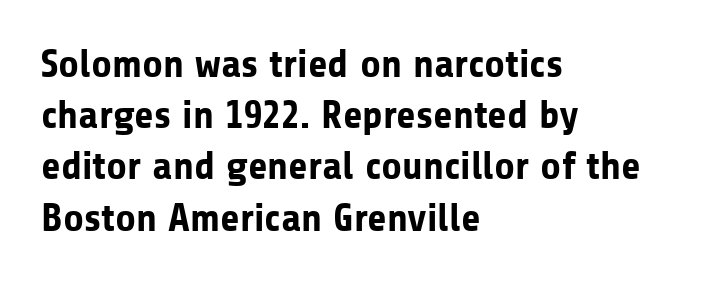
Q: Is the text bold? A: Yes.
Q: Is the text italic (slanted)? A: No, it is upright.
Q: Is the typeface a serif or a sans-serif typeface? A: Sans-serif.
Q: Is the text underlined? A: No.
Q: How is the paragraph aligned? A: Left-aligned.
Q: Is the spacing between letters normal or unusually wide? A: Normal.
Q: Is the spacing between lines tight, normal or loose? A: Normal.
Q: Width (condensed, normal, or wide)? A: Normal.
Q: Stroke contrast? A: Low.
Q: x-height? A: Medium.
Q: Monospaced? A: No.
